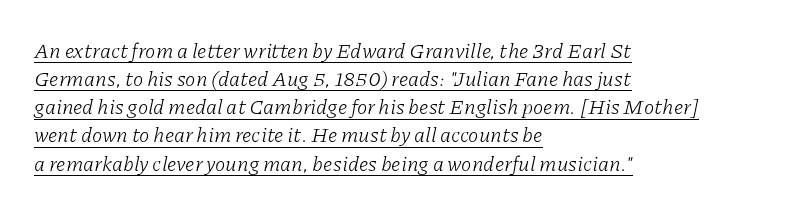
Standard letterfit; no display-style spreading of the glyphs. One-word summary of the alignment: left. The lettering tilts uniformly, giving the passage an italic look. Quick note: interline space is typical.
